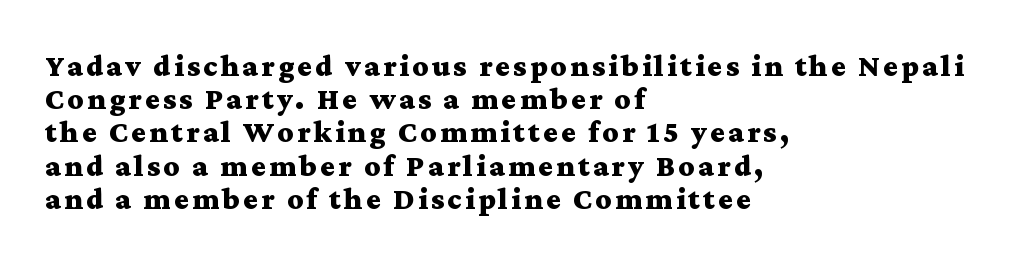
Q: Is the text bold? A: Yes.
Q: Is the text italic (slanted)? A: No, it is upright.
Q: Is the typeface a serif or a sans-serif typeface? A: Serif.
Q: Is the text underlined? A: No.
Q: How is the paragraph aligned? A: Left-aligned.
Q: Is the spacing between lines tight, normal or loose? A: Tight.
Q: Width (condensed, normal, or wide)? A: Wide.
Q: Stroke contrast? A: Medium.
Q: x-height? A: Medium.
Q: Monospaced? A: No.
